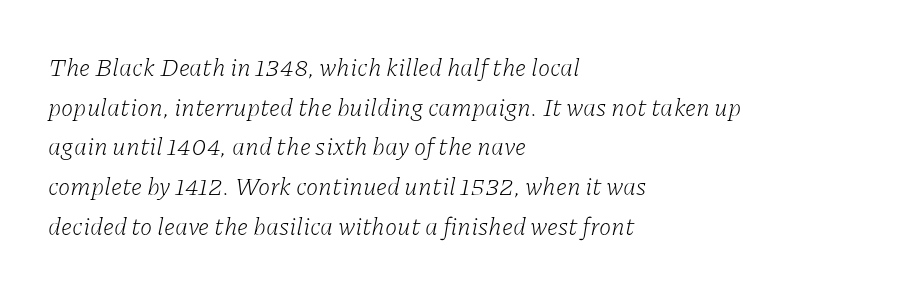
The image shows 25 px text type, italic (leaning right); set left-aligned, normal line spacing (1.59x), normal letter spacing, not underlined.
